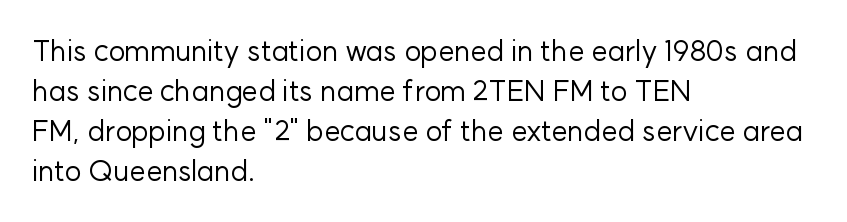
The image shows 29 px regular-weight sans-serif type, upright; set left-aligned, normal line spacing (1.38x), normal letter spacing, not underlined; low stroke contrast and a medium x-height.
